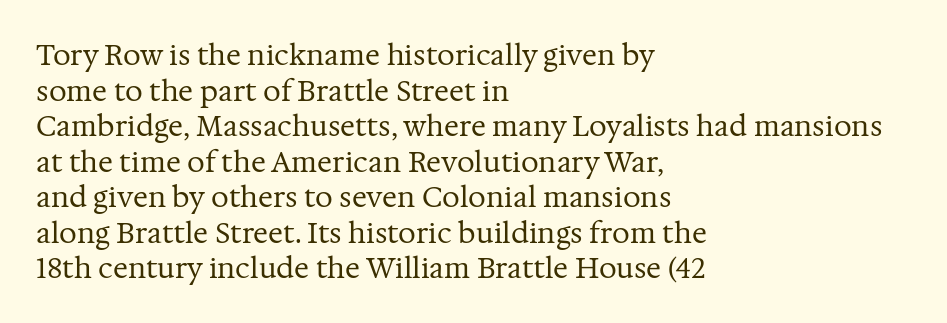
The image shows 28 px regular-weight serif type, upright; set left-aligned, normal line spacing (1.27x), normal letter spacing, not underlined; medium stroke contrast and a medium x-height.
